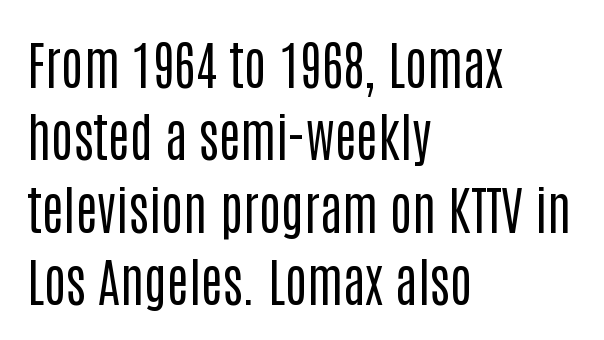
Q: Is the text bold? A: No.
Q: Is the text italic (slanted)? A: No, it is upright.
Q: Is the typeface a serif or a sans-serif typeface? A: Sans-serif.
Q: Is the text underlined? A: No.
Q: How is the paragraph aligned? A: Left-aligned.
Q: Is the spacing between letters normal or unusually wide? A: Normal.
Q: Is the spacing between lines tight, normal or loose? A: Normal.
Q: Width (condensed, normal, or wide)? A: Condensed.
Q: Stroke contrast? A: Low.
Q: x-height? A: Large.
Q: Monospaced? A: No.
